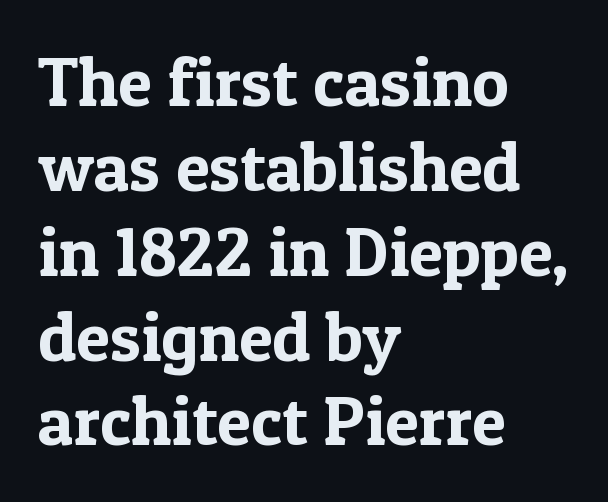
The image shows 69 px serif type, upright; set left-aligned, line spacing 1.23x, normal letter spacing, not underlined; a medium x-height.
